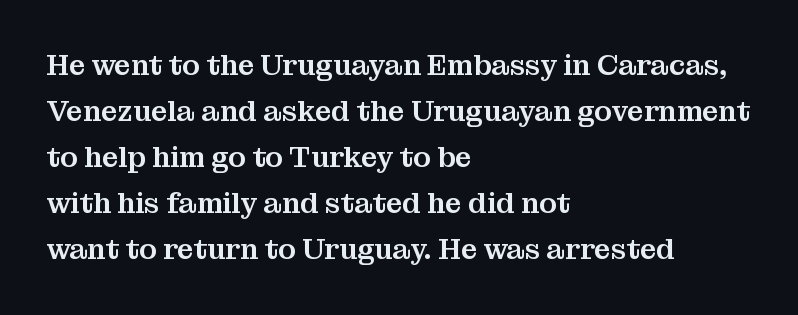
The image shows 29 px serif type, upright; set left-aligned, normal line spacing (1.59x), normal letter spacing, not underlined; medium stroke contrast and a medium x-height.
